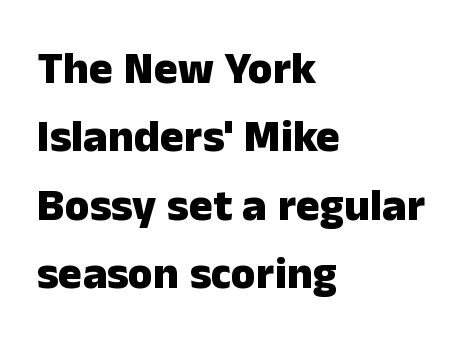
{"serif": "no", "italic": "no", "bold": "yes", "weight": "heavy", "width": "normal", "stroke_contrast": "low", "x_height": "medium", "monospaced": "no", "underline": "no", "align": "left", "line_spacing": "normal", "line_spacing_ratio": 1.52, "letter_spacing": "normal", "letter_spacing_em": 0.0, "glyph_px": 45}
